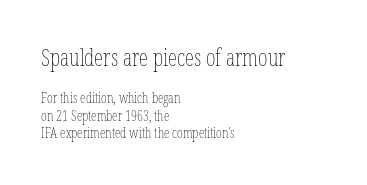
No heavy texture on the line: the type isn't bold. Check the space under the baseline: it is left empty. The passage shown has conventional tracking throughout. This sample is left-justified, so line endings fall wherever the words run out. Italic? Not at all — the glyphs are vertical. The block sitting higher on the canvas is the one with enlarged characters.
